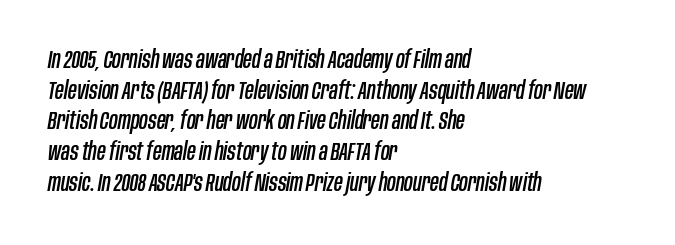
All the whitespace from short lines collects on the right. Glance below the letters and you will spot only blank space. The face used here is rendered with its standard letterfit. Interline gaps are of average width in this sample.
